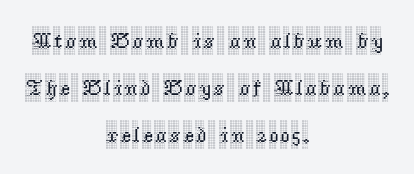
Interline gaps are noticeably wide in this sample. Each row of text sits above clean, open space. It's the straight-up-and-down kind of type. The compositor balanced each line on the midline.
